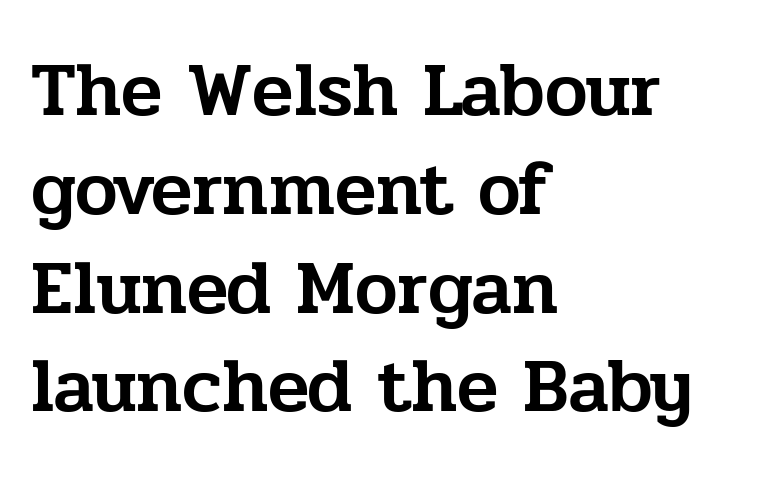
Compared with a centered layout, this one pins lines to the left instead. The glyphs are unaccompanied by any horizontal stroke below them. Examine the stroke ends and you'll spot serifs. The passage shown is typed in a proportional face where columns would drift. Style check: upright.
